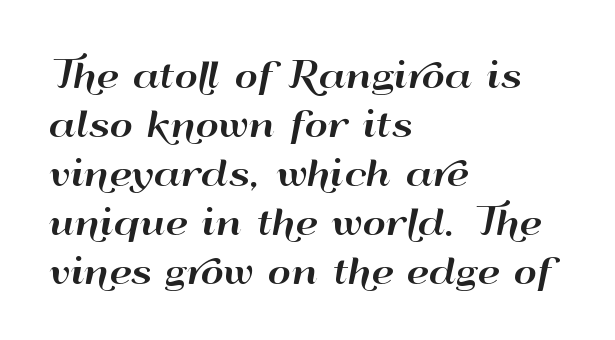
The image shows 36 px wide sans-serif type; set left-aligned, normal line spacing (1.36x), normal letter spacing, not underlined; high stroke contrast and a small x-height.
